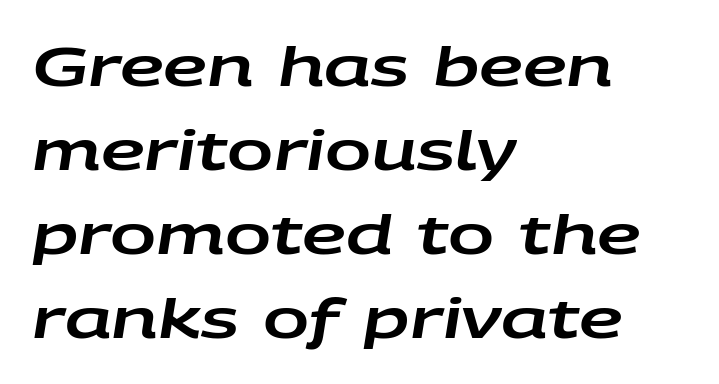
The image shows 55 px wide type, italic (leaning right); set left-aligned, normal line spacing (1.53x), normal letter spacing, not underlined; low stroke contrast and a large x-height.
